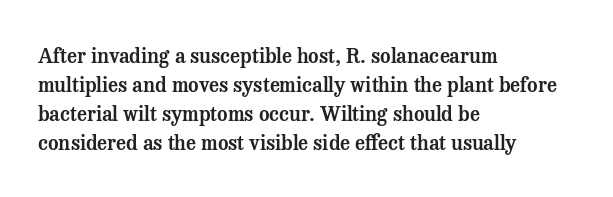
The image shows 20 px text type, upright; set left-aligned, normal line spacing (1.45x), normal letter spacing, not underlined.
